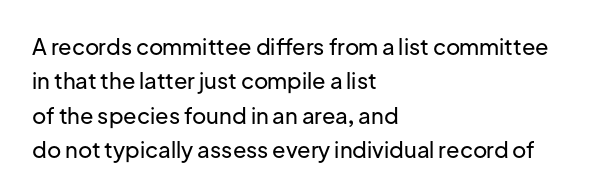
{"italic": "no", "underline": "no", "align": "left", "line_spacing": "normal", "line_spacing_ratio": 1.56, "letter_spacing": "normal", "letter_spacing_em": 0.0, "glyph_px": 22}
